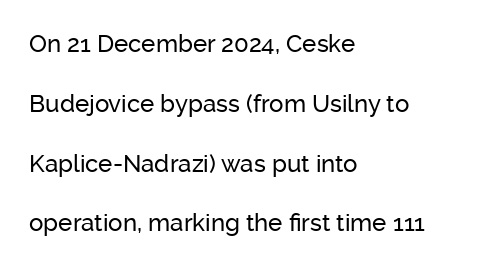
Q: Is the text italic (slanted)? A: No, it is upright.
Q: Is the text underlined? A: No.
Q: How is the paragraph aligned? A: Left-aligned.
Q: Is the spacing between letters normal or unusually wide? A: Normal.
Q: Is the spacing between lines tight, normal or loose? A: Loose.
